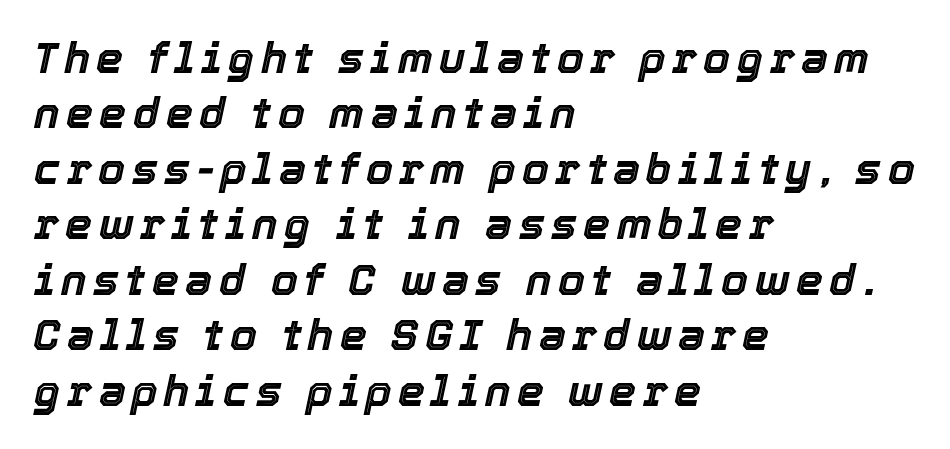
{"italic": "yes", "lean": "right", "slant_degrees": 12, "width": "normal", "x_height": "medium", "monospaced": "no", "underline": "no", "align": "left", "line_spacing": "normal", "line_spacing_ratio": 1.29, "glyph_px": 43}
